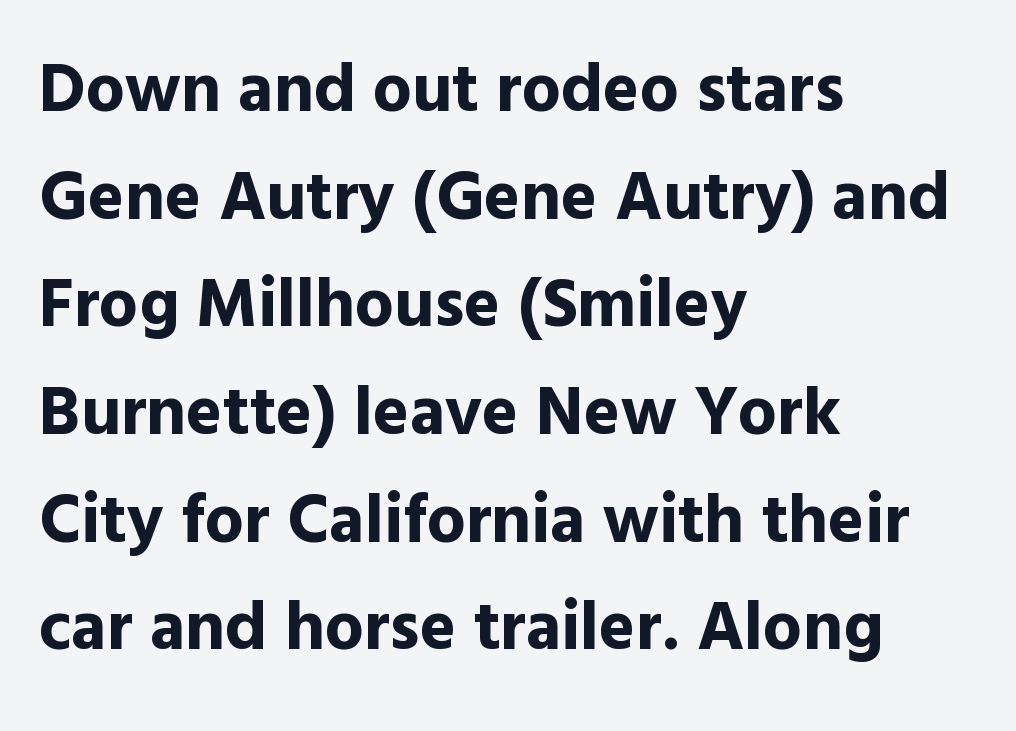
{"serif": "no", "italic": "no", "bold": "yes", "weight": "bold", "width": "normal", "x_height": "medium", "monospaced": "no", "underline": "no", "align": "left", "line_spacing": "normal", "line_spacing_ratio": 1.56, "letter_spacing": "normal", "letter_spacing_em": 0.0, "glyph_px": 69}
